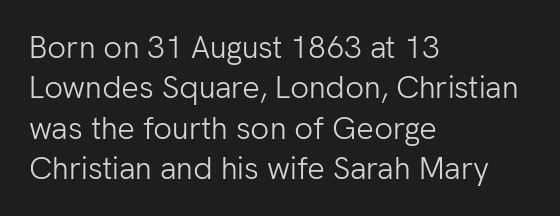
The image shows 31 px light sans-serif type, upright; set left-aligned, normal line spacing (1.3x), normal letter spacing, not underlined; low stroke contrast and a medium x-height.
